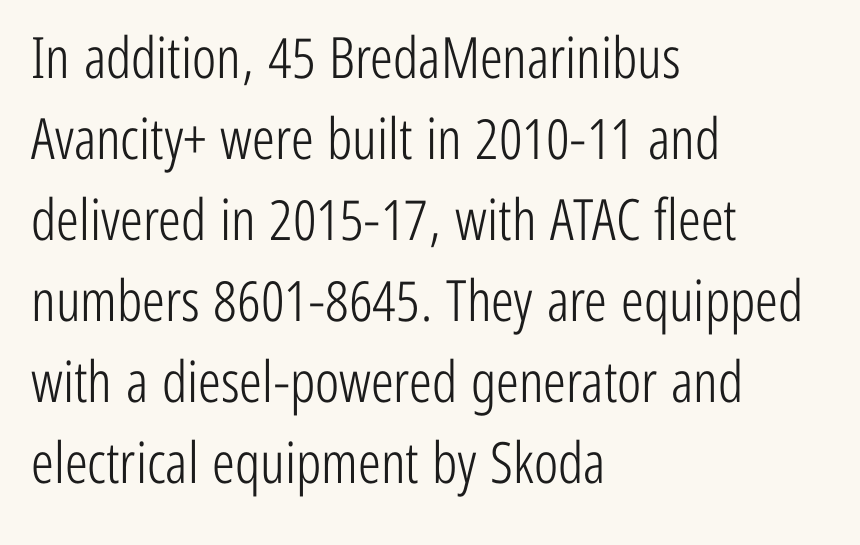
The image shows 57 px light, condensed sans-serif type, upright; set left-aligned, normal line spacing (1.42x), normal letter spacing, not underlined; low stroke contrast and a medium x-height.
